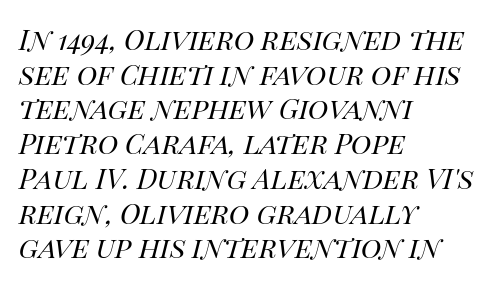
Q: Is the text bold? A: No.
Q: Is the text italic (slanted)? A: Yes, it leans right by about 14 degrees.
Q: Is the text underlined? A: No.
Q: How is the paragraph aligned? A: Left-aligned.
Q: Is the spacing between letters normal or unusually wide? A: Normal.
Q: Width (condensed, normal, or wide)? A: Normal.
Q: Stroke contrast? A: High.
Q: x-height? A: Large.
Q: Monospaced? A: No.
